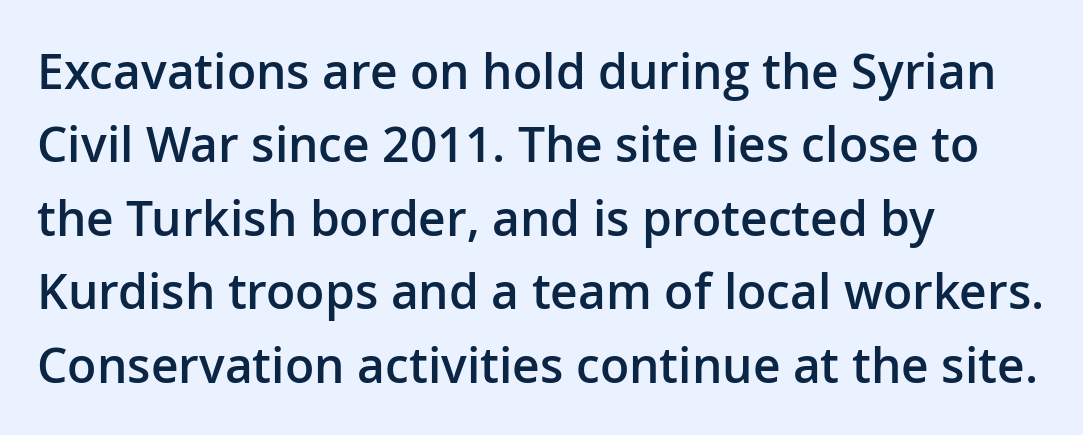
The image shows 48 px semibold sans-serif type, upright; set left-aligned, normal line spacing (1.53x), normal letter spacing, not underlined; low stroke contrast and a medium x-height.
